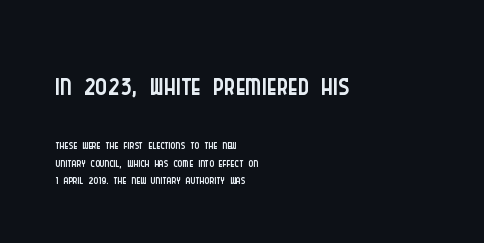
The image shows 44 px light, condensed sans-serif type, upright; set left-aligned, tight line spacing (0.96x), normal letter spacing, not underlined; the first (top) block is 2.44x larger; low stroke contrast and a large x-height.
